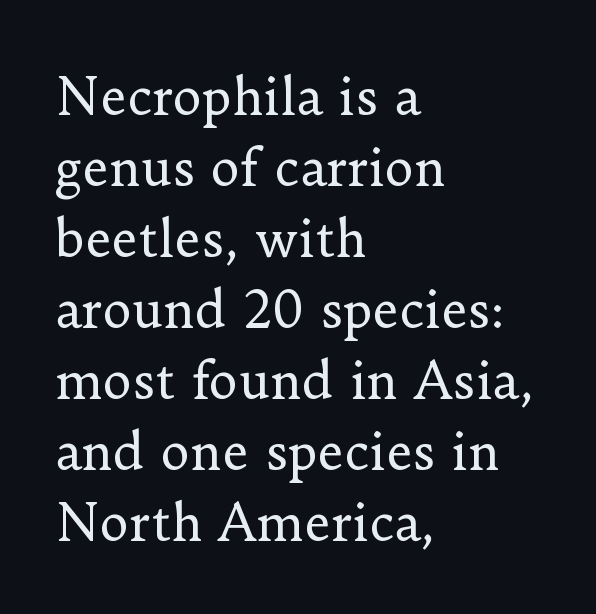
A roman cut, with each character standing at attention. The lines in this sample share a left origin and differ only in where they stop. Words float on clear page, feet unadorned. Character widths vary here, with narrow letters taking less room than wide ones. Nothing unusual about the tracking: characters are spaced as the font intends.
